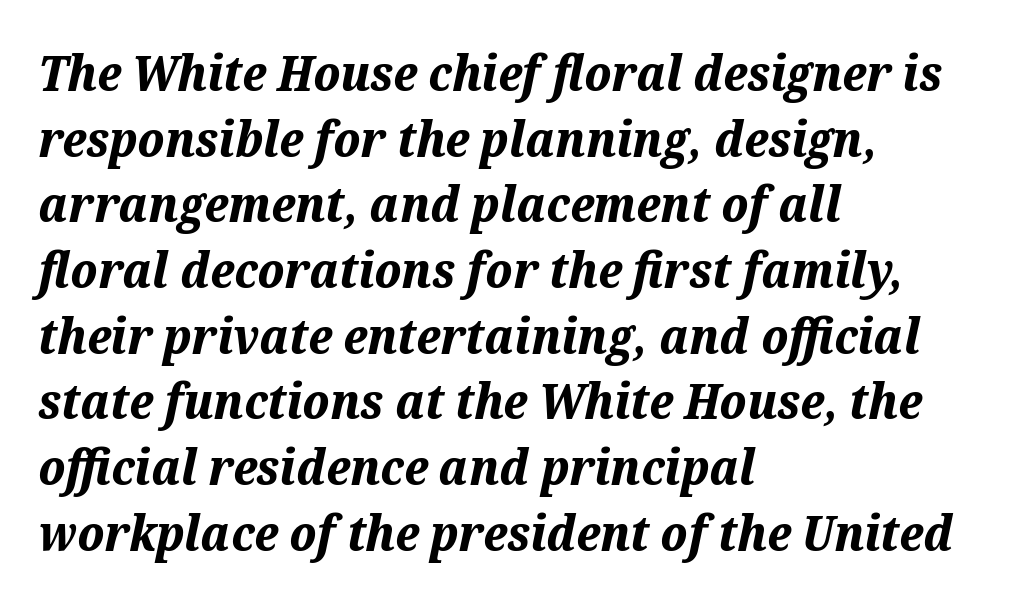
The image shows 49 px bold type, italic (leaning right); set left-aligned, normal line spacing (1.34x), normal letter spacing, not underlined; medium stroke contrast and a medium x-height.
